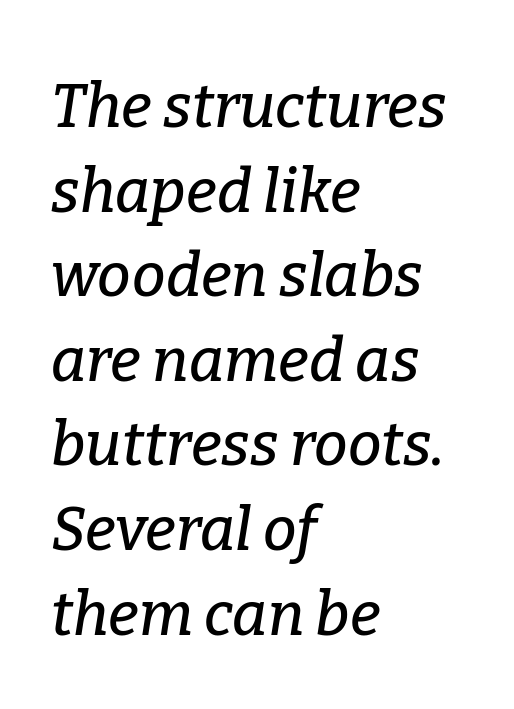
Rule under the text: the space is simply empty. Is this a sans? No — the strokes have serifs. The specimen reads as italic at a glance. Does extra space separate the letters? No, they use regular spacing.
